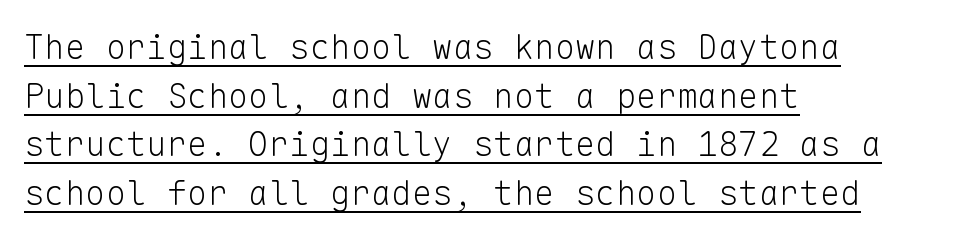
Q: Is the text bold? A: No.
Q: Is the text italic (slanted)? A: No, it is upright.
Q: Is the typeface a serif or a sans-serif typeface? A: Sans-serif.
Q: Is the text underlined? A: Yes.
Q: How is the paragraph aligned? A: Left-aligned.
Q: Is the spacing between letters normal or unusually wide? A: Normal.
Q: Is the spacing between lines tight, normal or loose? A: Normal.
Q: Width (condensed, normal, or wide)? A: Normal.
Q: Stroke contrast? A: Low.
Q: x-height? A: Medium.
Q: Monospaced? A: Yes.
